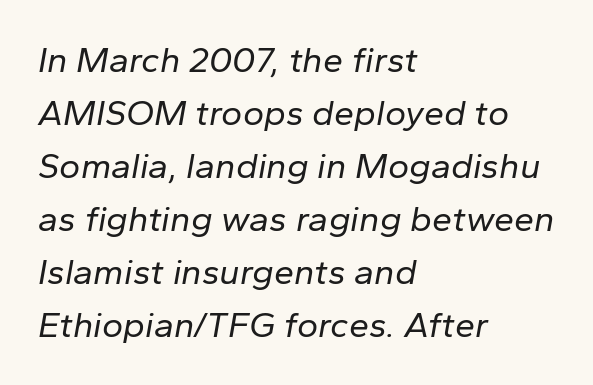
The image shows 36 px regular-weight type, italic (leaning right); set left-aligned, normal line spacing (1.47x), normal letter spacing, not underlined; low stroke contrast and a medium x-height.
